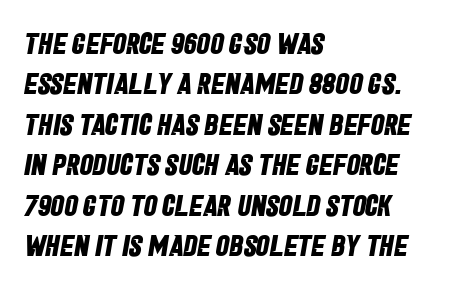
The image shows 30 px bold, condensed sans-serif type; set left-aligned, normal line spacing (1.35x), normal letter spacing, not underlined; low stroke contrast and a large x-height.
